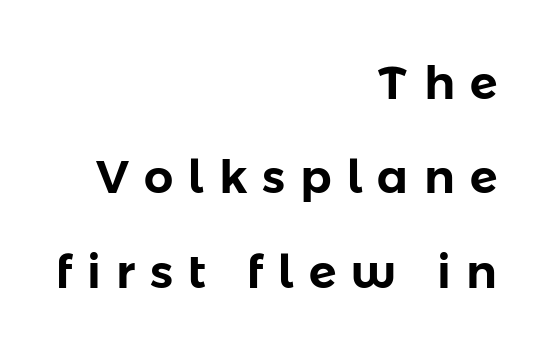
{"serif": "no", "italic": "no", "width": "normal", "stroke_contrast": "low", "x_height": "medium", "monospaced": "no", "underline": "no", "align": "right", "line_spacing": "loose", "line_spacing_ratio": 2.05, "letter_spacing": "wide", "letter_spacing_em": 0.33, "glyph_px": 46}
